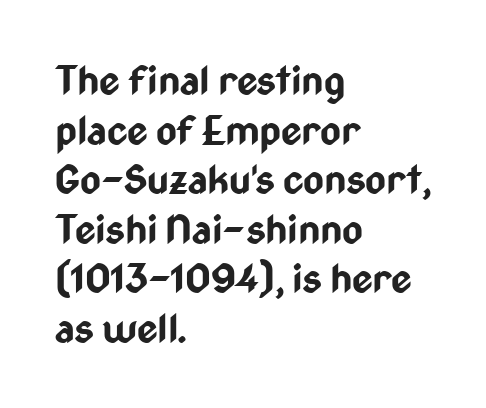
The image shows 40 px bold, condensed sans-serif type, upright; set left-aligned, line spacing 1.24x, normal letter spacing, not underlined; low stroke contrast and a medium x-height.
